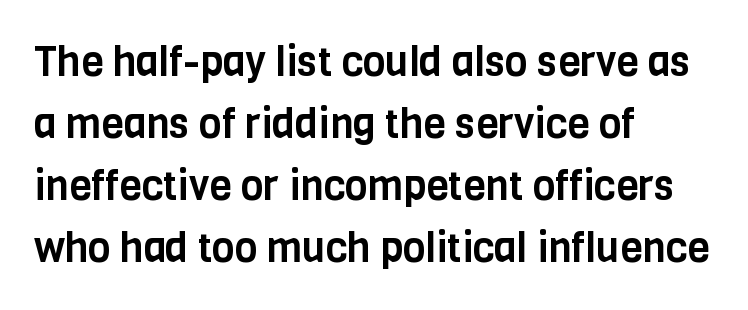
{"serif": "no", "italic": "no", "width": "condensed", "stroke_contrast": "low", "x_height": "large", "monospaced": "no", "underline": "no", "align": "left", "line_spacing": "normal", "line_spacing_ratio": 1.51, "letter_spacing": "normal", "letter_spacing_em": 0.0, "glyph_px": 41}
